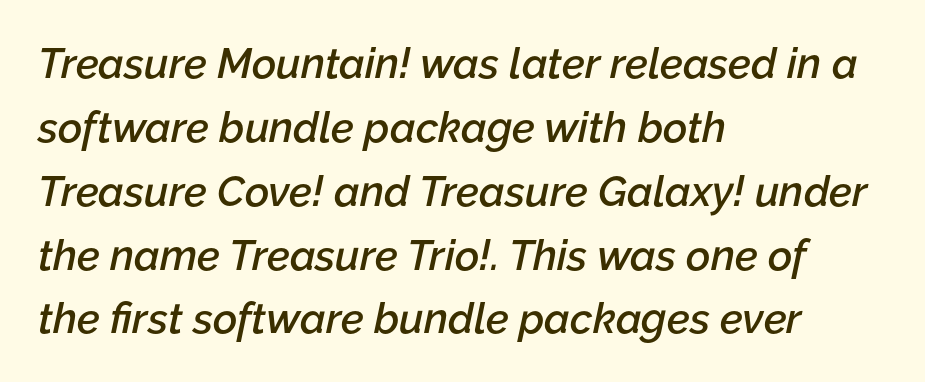
{"italic": "yes", "lean": "right", "slant_degrees": 12, "bold": "semi", "weight": "semibold", "width": "normal", "stroke_contrast": "low", "x_height": "medium", "monospaced": "no", "underline": "no", "align": "left", "line_spacing": "normal", "line_spacing_ratio": 1.52, "letter_spacing": "normal", "letter_spacing_em": 0.0, "glyph_px": 42}
